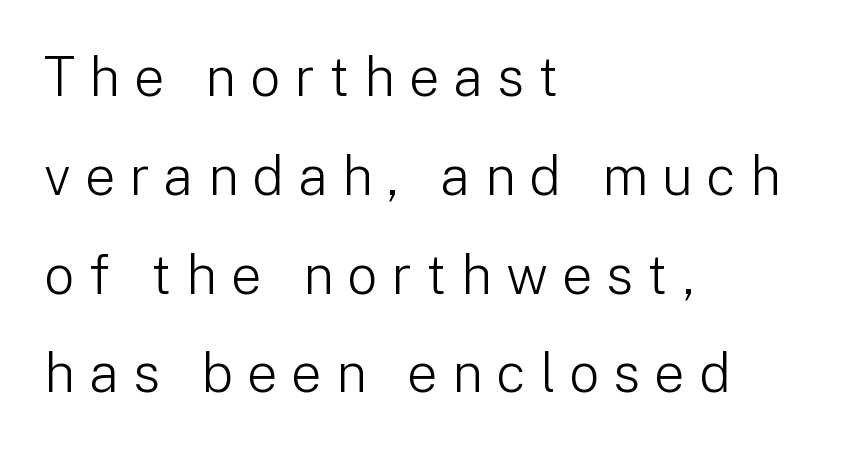
{"serif": "no", "italic": "no", "bold": "no", "weight": "light", "width": "normal", "stroke_contrast": "low", "x_height": "medium", "monospaced": "no", "underline": "no", "align": "left", "line_spacing_ratio": 1.83, "letter_spacing": "wide", "letter_spacing_em": 0.26, "glyph_px": 54}
